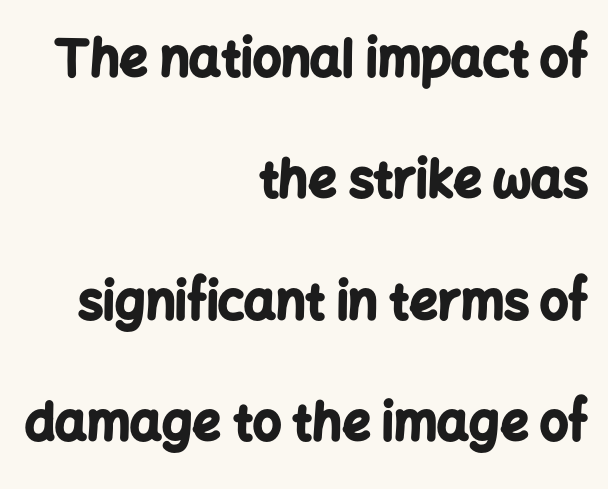
{"serif": "no", "italic": "no", "bold": "yes", "weight": "bold", "width": "normal", "stroke_contrast": "low", "x_height": "medium", "monospaced": "no", "underline": "no", "align": "right", "line_spacing": "loose", "line_spacing_ratio": 2.43, "letter_spacing": "normal", "letter_spacing_em": 0.0, "glyph_px": 50}
